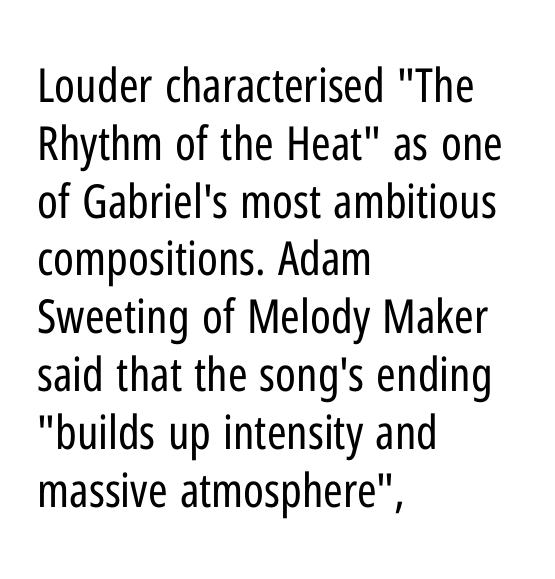
Leftover space on each line is placed entirely after the last word. Stroke mass is kept to a normal reading level or below. The letters stand straight up with perfectly vertical stems. These lines are rendered in a variable-pitch font. Has an underline been added? It has not. Each letter's strokes conclude bluntly, with no projecting serifs.
